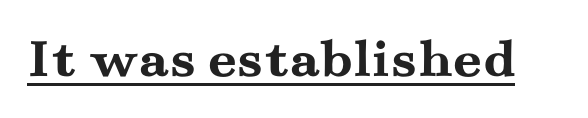
A continuous stroke trails under the words, as in a hyperlink. A dark, heavy texture on the line: the type is bold. The rendering keeps characters at their native spacing. This is roman type, the default non-slanted kind.
